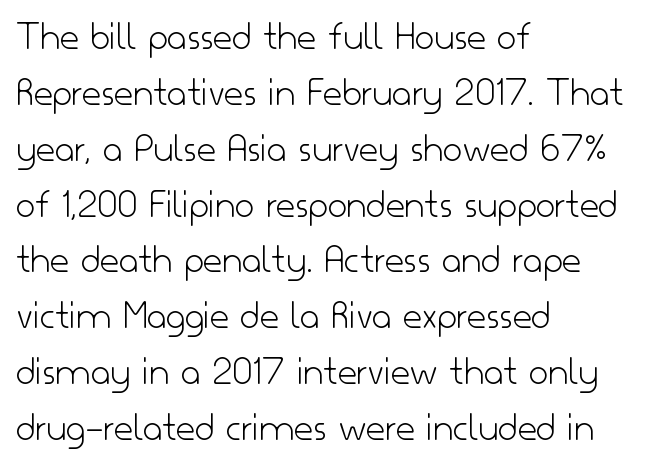
{"serif": "no", "italic": "no", "bold": "no", "weight": "light", "width": "normal", "stroke_contrast": "low", "x_height": "small", "monospaced": "no", "underline": "no", "align": "left", "line_spacing": "normal", "line_spacing_ratio": 1.33, "letter_spacing": "normal", "letter_spacing_em": 0.0, "glyph_px": 42}
